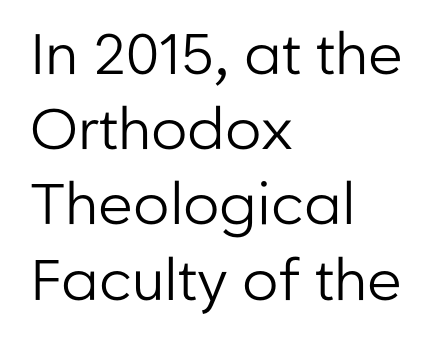
{"serif": "no", "italic": "no", "bold": "no", "weight": "regular", "width": "normal", "stroke_contrast": "low", "x_height": "medium", "monospaced": "no", "underline": "no", "align": "left", "line_spacing": "normal", "line_spacing_ratio": 1.32, "letter_spacing": "normal", "letter_spacing_em": 0.0, "glyph_px": 57}
